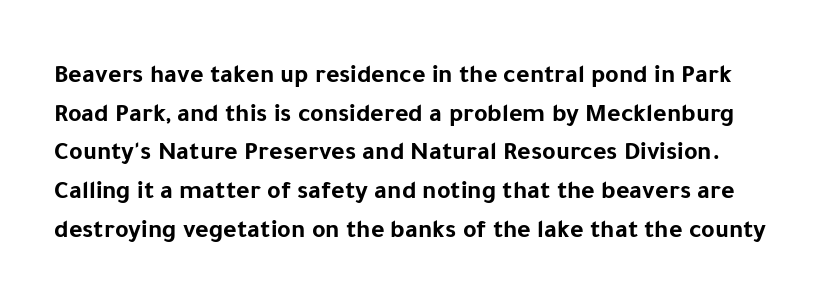
Q: Is the text bold? A: Yes.
Q: Is the text italic (slanted)? A: No, it is upright.
Q: Is the text underlined? A: No.
Q: Is the spacing between letters normal or unusually wide? A: Normal.
Q: Is the spacing between lines tight, normal or loose? A: Normal.
